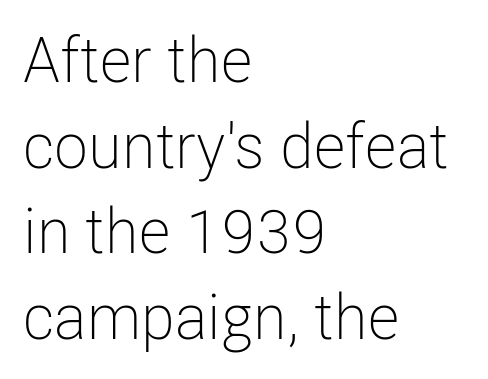
{"serif": "no", "italic": "no", "bold": "no", "weight": "light", "width": "condensed", "stroke_contrast": "low", "x_height": "medium", "monospaced": "no", "underline": "no", "align": "left", "line_spacing": "normal", "line_spacing_ratio": 1.36, "letter_spacing": "normal", "letter_spacing_em": 0.0, "glyph_px": 63}
